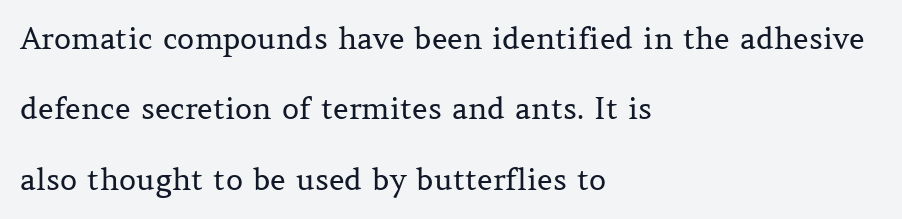
{"serif": "yes", "italic": "no", "bold": "no", "weight": "regular", "width": "normal", "stroke_contrast": "medium", "x_height": "medium", "monospaced": "no", "underline": "no", "align": "left", "line_spacing": "loose", "line_spacing_ratio": 2.35, "letter_spacing": "normal", "letter_spacing_em": 0.0, "glyph_px": 30}
